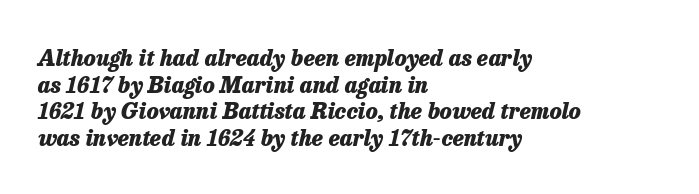
Italic? Definitely — the glyphs are oblique. Glance below the letters and you will spot only blank space. Look at the tracking — it's just the regular setting, nothing added. Line beginnings align vertically; line endings do not. Strong, thick strokes mark this as bold type.
